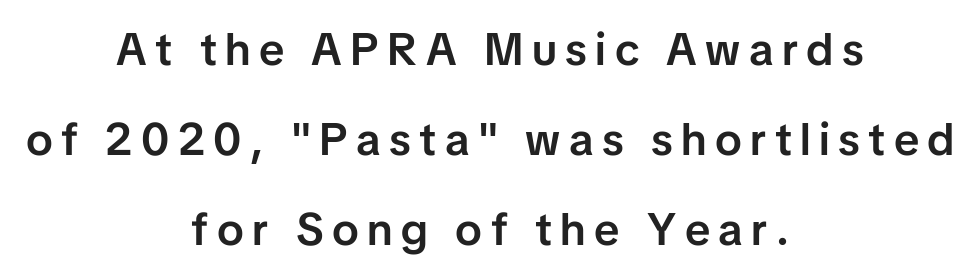
Q: Is the text bold? A: Semi-bold.
Q: Is the text italic (slanted)? A: No, it is upright.
Q: Is the typeface a serif or a sans-serif typeface? A: Sans-serif.
Q: Is the text underlined? A: No.
Q: How is the paragraph aligned? A: Centered.
Q: Is the spacing between lines tight, normal or loose? A: Loose.
Q: Width (condensed, normal, or wide)? A: Normal.
Q: Stroke contrast? A: Low.
Q: x-height? A: Medium.
Q: Monospaced? A: No.
